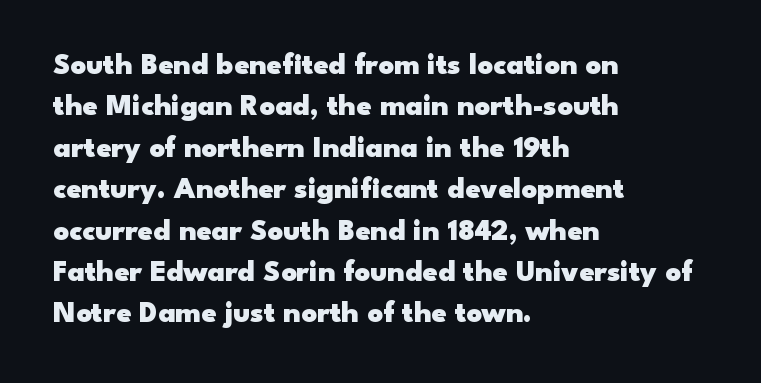
The rendering shows plain stroke endings on the letterforms — a sans-serif design. Character widths vary here, with narrow letters taking less room than wide ones. Check the space under the baseline: it is left empty. This sample uses plain, unmodified letter spacing.
